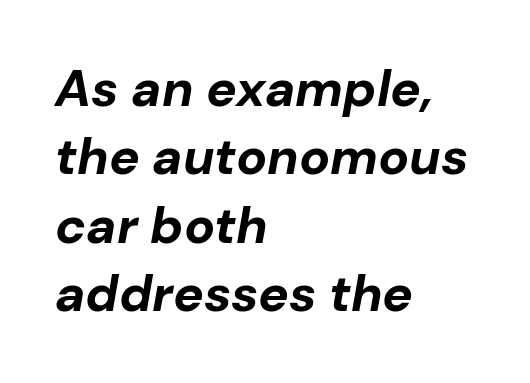
Q: Is the text bold? A: Yes.
Q: Is the text italic (slanted)? A: Yes, it leans right by about 10 degrees.
Q: Is the text underlined? A: No.
Q: How is the paragraph aligned? A: Left-aligned.
Q: Is the spacing between letters normal or unusually wide? A: Normal.
Q: Is the spacing between lines tight, normal or loose? A: Normal.
Q: Width (condensed, normal, or wide)? A: Normal.
Q: Stroke contrast? A: Low.
Q: x-height? A: Medium.
Q: Monospaced? A: No.
